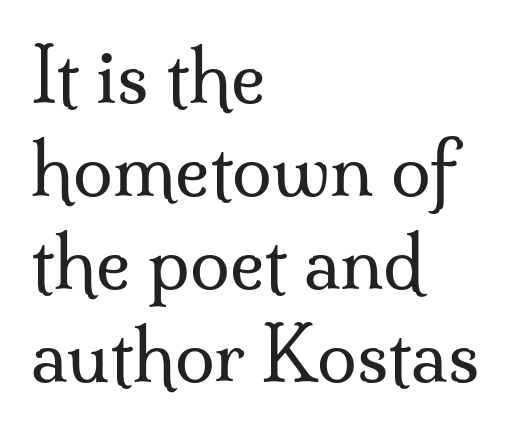
The image shows 72 px regular-weight serif type, upright; set left-aligned, normal line spacing (1.29x), normal letter spacing, not underlined; medium stroke contrast and a small x-height.
